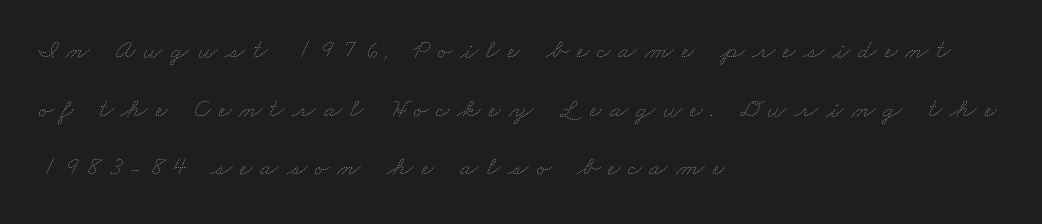
{"bold": "no", "underline": "no", "align": "left", "line_spacing": "loose", "line_spacing_ratio": 2.17, "letter_spacing": "wide", "letter_spacing_em": 0.29, "glyph_px": 27}
